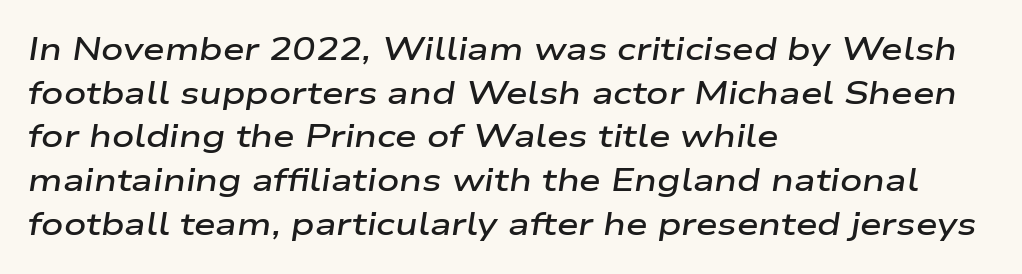
The image shows 31 px semibold, wide type, italic (leaning right); set left-aligned, normal line spacing (1.41x), normal letter spacing, not underlined; low stroke contrast and a medium x-height.
